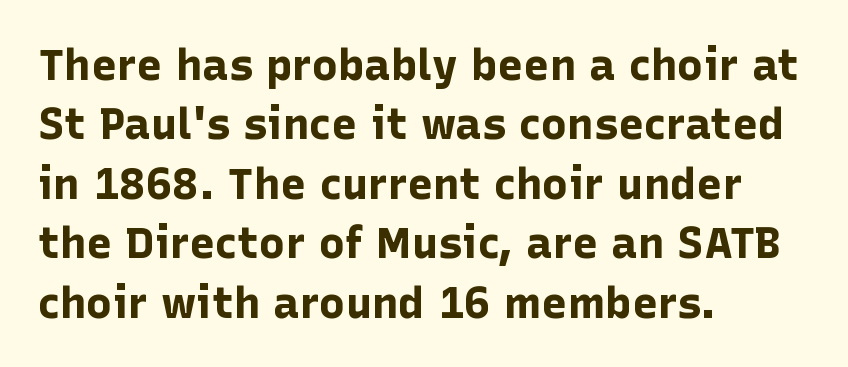
Successive baselines arrive at the customary interval. Italic: no, the glyphs are upright roman. Each letter keeps its own natural width here, so spacing adapts to shape. The space directly below the letters is spotless. Heavy-handed strokes throughout: this text is bold.
